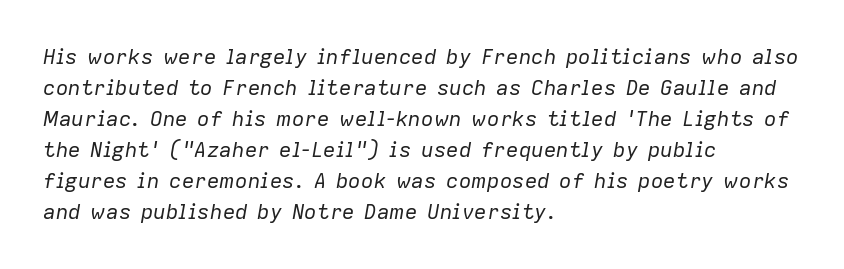
The text carries the slant typical of an italic or oblique font. Nothing unusual about the tracking: characters are spaced as the font intends. Lines of text with bare space underneath. Regarding leading, the lines here are spaced in the standard way. Heaviness? Minimal to ordinary, like unemphasized prose.
